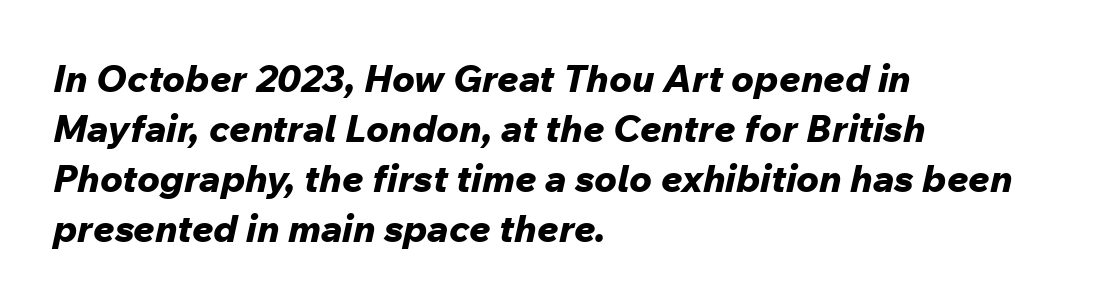
Q: Is the text bold? A: Yes.
Q: Is the text italic (slanted)? A: Yes, it leans right by about 12 degrees.
Q: Is the text underlined? A: No.
Q: How is the paragraph aligned? A: Left-aligned.
Q: Is the spacing between letters normal or unusually wide? A: Normal.
Q: Is the spacing between lines tight, normal or loose? A: Normal.
Q: Width (condensed, normal, or wide)? A: Normal.
Q: Stroke contrast? A: Low.
Q: x-height? A: Medium.
Q: Monospaced? A: No.
